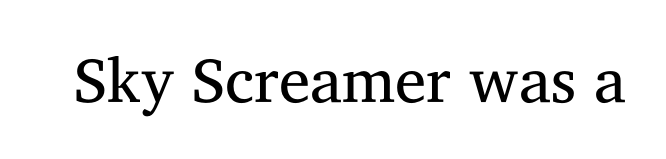
A typesetter would mark this as roman, not italic. You could not count columns in this text — the font is proportionally spaced. The passage shown has conventional tracking throughout. Is the type heavy? It reads as light-to-regular instead. Observe the serifs anchoring each vertical stroke in this sample. Rule under the text: the space is simply empty.
